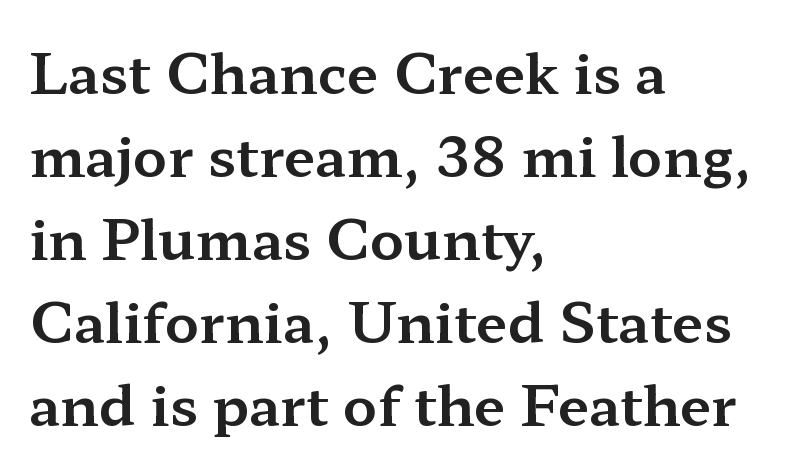
Yep, those are serifs on the letters. Visually the block forms a straight wall on the left and a jagged coastline on the right. The letters stand upright; this is a roman face. A typesetter would call this leading conventional body-copy spacing. A typesetter would call this proportional, since set widths differ per character. The line texture is even and compact thanks to regular tracking.
